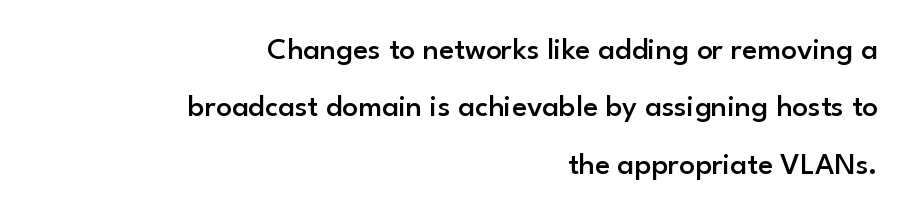
Q: Is the text bold? A: Semi-bold.
Q: Is the text italic (slanted)? A: No, it is upright.
Q: Is the typeface a serif or a sans-serif typeface? A: Sans-serif.
Q: Is the text underlined? A: No.
Q: How is the paragraph aligned? A: Right-aligned.
Q: Is the spacing between letters normal or unusually wide? A: Normal.
Q: Width (condensed, normal, or wide)? A: Normal.
Q: Stroke contrast? A: Low.
Q: x-height? A: Small.
Q: Monospaced? A: No.
